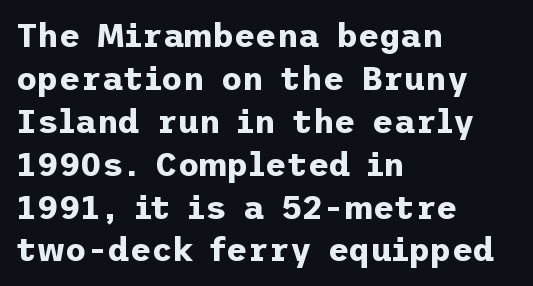
Q: Is the text bold? A: Yes.
Q: Is the text italic (slanted)? A: No, it is upright.
Q: Is the typeface a serif or a sans-serif typeface? A: Sans-serif.
Q: Is the text underlined? A: No.
Q: How is the paragraph aligned? A: Left-aligned.
Q: Is the spacing between letters normal or unusually wide? A: Normal.
Q: Is the spacing between lines tight, normal or loose? A: Normal.
Q: Width (condensed, normal, or wide)? A: Normal.
Q: Stroke contrast? A: Low.
Q: x-height? A: Medium.
